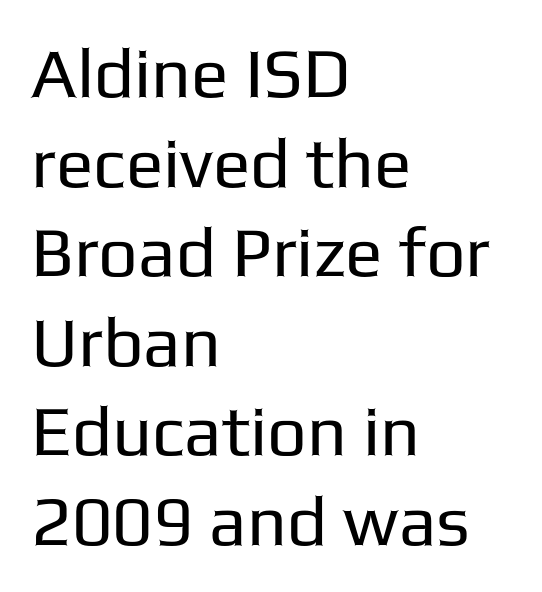
The image shows 70 px regular-weight sans-serif type, upright; set left-aligned, normal line spacing (1.28x), normal letter spacing, not underlined; low stroke contrast and a medium x-height.
